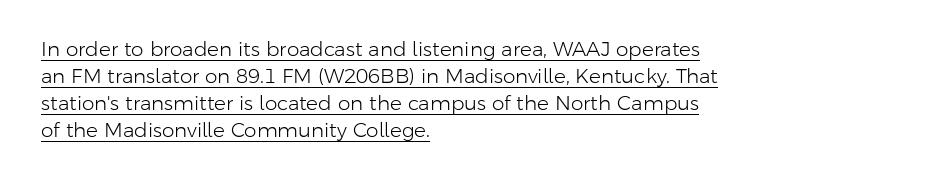
Q: Is the text bold? A: No.
Q: Is the text italic (slanted)? A: No, it is upright.
Q: Is the text underlined? A: Yes.
Q: How is the paragraph aligned? A: Left-aligned.
Q: Is the spacing between letters normal or unusually wide? A: Normal.
Q: Is the spacing between lines tight, normal or loose? A: Normal.
